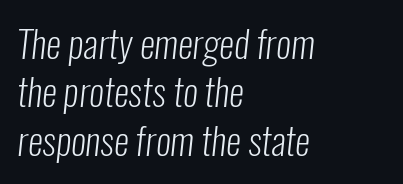
Q: Is the text bold? A: No.
Q: Is the typeface a serif or a sans-serif typeface? A: Sans-serif.
Q: Is the text underlined? A: No.
Q: How is the paragraph aligned? A: Left-aligned.
Q: Is the spacing between letters normal or unusually wide? A: Normal.
Q: Is the spacing between lines tight, normal or loose? A: Normal.
Q: Width (condensed, normal, or wide)? A: Condensed.
Q: Stroke contrast? A: Low.
Q: x-height? A: Medium.
Q: Monospaced? A: No.
